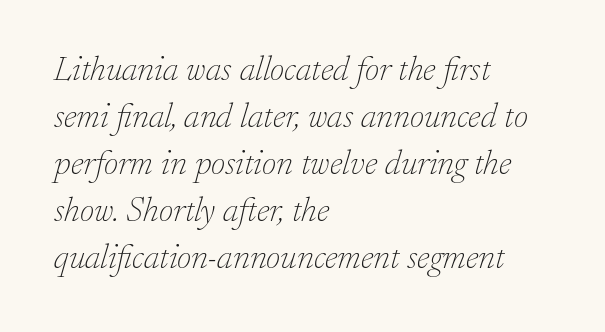
Q: Is the text bold? A: No.
Q: Is the text italic (slanted)? A: Yes, it leans right by about 17 degrees.
Q: Is the typeface a serif or a sans-serif typeface? A: Serif.
Q: Is the text underlined? A: No.
Q: How is the paragraph aligned? A: Left-aligned.
Q: Is the spacing between letters normal or unusually wide? A: Normal.
Q: Is the spacing between lines tight, normal or loose? A: Normal.
Q: Width (condensed, normal, or wide)? A: Normal.
Q: Stroke contrast? A: Low.
Q: x-height? A: Small.
Q: Monospaced? A: No.
